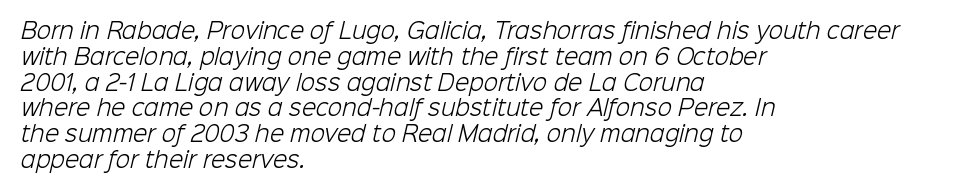
The foot of each line stays bare and open. The characters are drawn with everyday or finer stroke widths. Letter spacing: default. Line beginnings align vertically; line endings do not.
